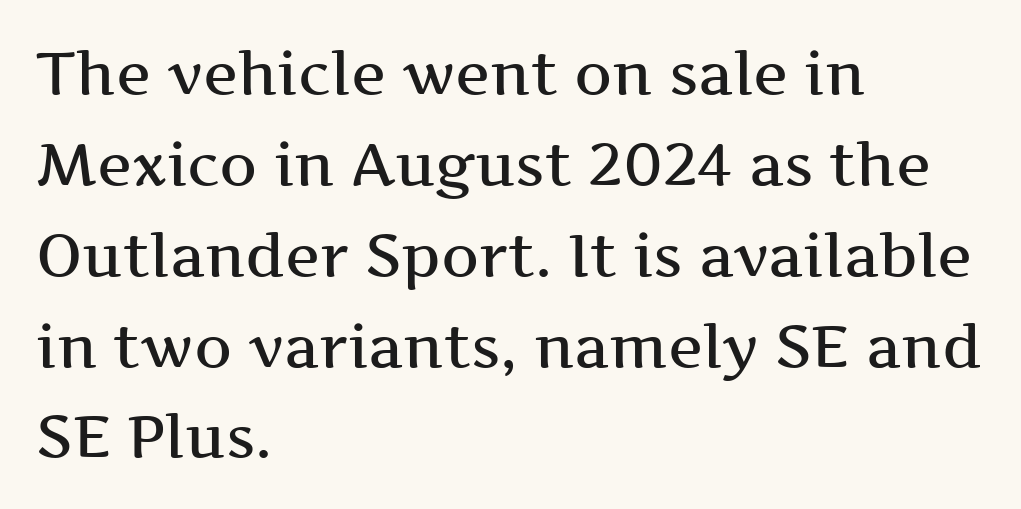
The image shows 59 px semibold, wide serif type, upright; set left-aligned, normal line spacing (1.54x), normal letter spacing, not underlined; medium stroke contrast and a medium x-height.
